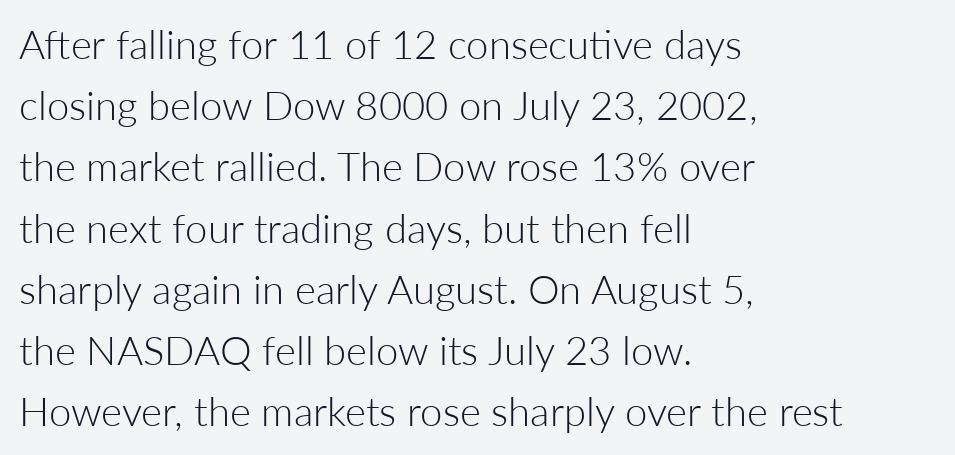
Q: Is the text bold? A: No.
Q: Is the text italic (slanted)? A: No, it is upright.
Q: Is the typeface a serif or a sans-serif typeface? A: Sans-serif.
Q: Is the text underlined? A: No.
Q: How is the paragraph aligned? A: Left-aligned.
Q: Is the spacing between letters normal or unusually wide? A: Normal.
Q: Is the spacing between lines tight, normal or loose? A: Normal.
Q: Width (condensed, normal, or wide)? A: Normal.
Q: Stroke contrast? A: Low.
Q: x-height? A: Medium.
Q: Monospaced? A: No.
